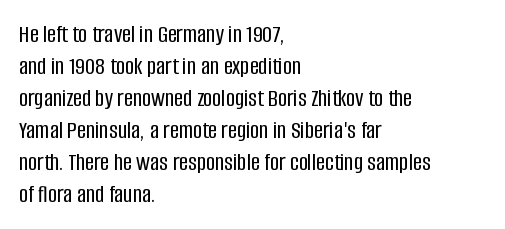
Q: Is the text italic (slanted)? A: No, it is upright.
Q: Is the text underlined? A: No.
Q: How is the paragraph aligned? A: Left-aligned.
Q: Is the spacing between letters normal or unusually wide? A: Normal.
Q: Is the spacing between lines tight, normal or loose? A: Normal.
